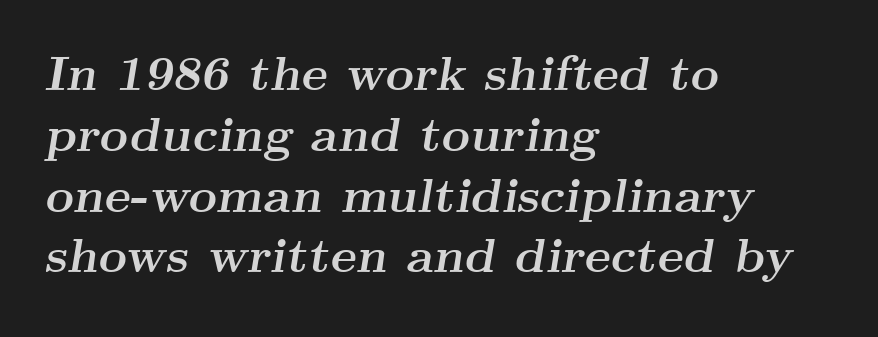
Q: Is the text bold? A: Yes.
Q: Is the text italic (slanted)? A: Yes, it leans right by about 9 degrees.
Q: Is the typeface a serif or a sans-serif typeface? A: Serif.
Q: Is the text underlined? A: No.
Q: How is the paragraph aligned? A: Left-aligned.
Q: Is the spacing between letters normal or unusually wide? A: Normal.
Q: Width (condensed, normal, or wide)? A: Wide.
Q: Stroke contrast? A: Medium.
Q: x-height? A: Small.
Q: Monospaced? A: No.
